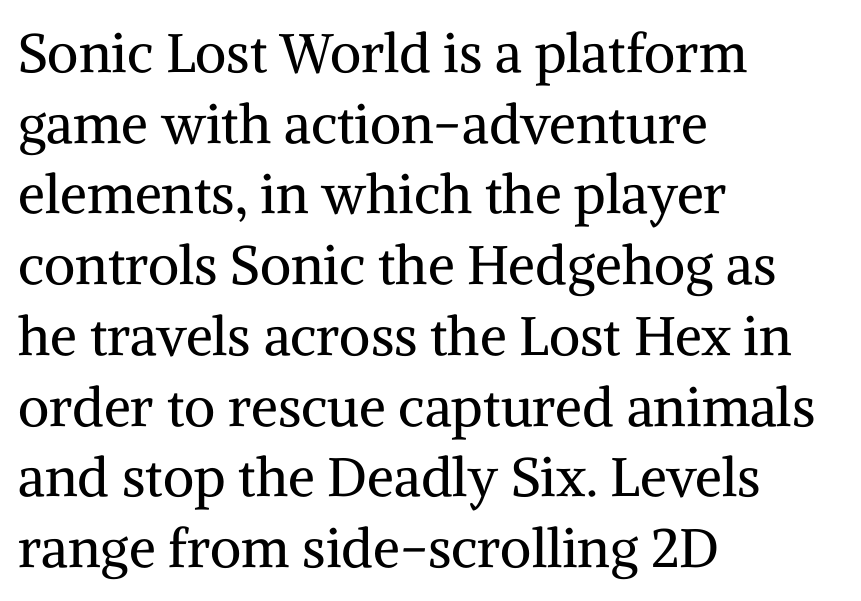
The image shows 54 px regular-weight serif type, upright; set left-aligned, normal line spacing (1.31x), normal letter spacing, not underlined; medium stroke contrast and a medium x-height.
